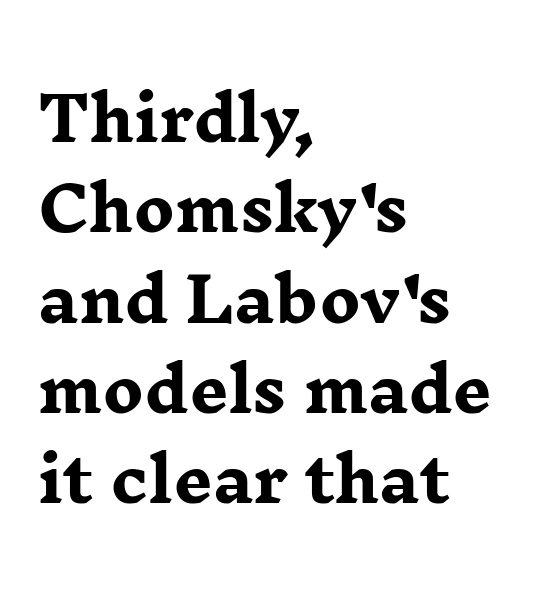
{"serif": "yes", "italic": "no", "bold": "yes", "weight": "heavy", "width": "wide", "stroke_contrast": "low", "x_height": "medium", "monospaced": "no", "underline": "no", "align": "left", "line_spacing": "normal", "line_spacing_ratio": 1.48, "letter_spacing": "normal", "letter_spacing_em": 0.0, "glyph_px": 61}
